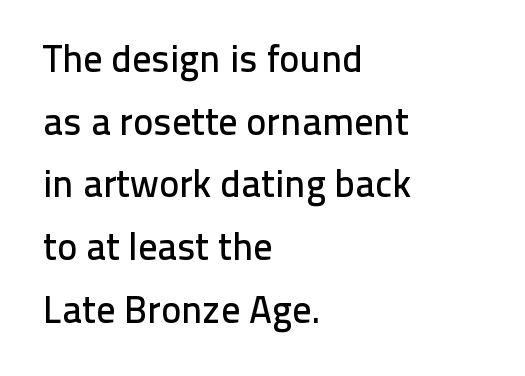
Q: Is the text italic (slanted)? A: No, it is upright.
Q: Is the typeface a serif or a sans-serif typeface? A: Sans-serif.
Q: Is the text underlined? A: No.
Q: How is the paragraph aligned? A: Left-aligned.
Q: Is the spacing between letters normal or unusually wide? A: Normal.
Q: Is the spacing between lines tight, normal or loose? A: Normal.
Q: Width (condensed, normal, or wide)? A: Normal.
Q: Stroke contrast? A: Low.
Q: x-height? A: Medium.
Q: Monospaced? A: No.
